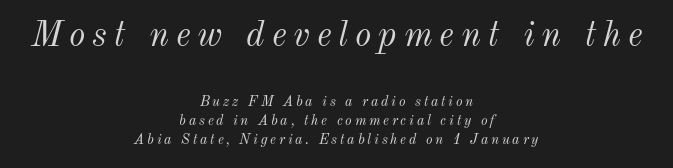
The image shows 35 px light type, italic (leaning right); set centered, normal line spacing (1.37x), unusually wide letter spacing (+0.2 em), not underlined; the first (top) block is 2.5x larger; medium stroke contrast and a small x-height.
